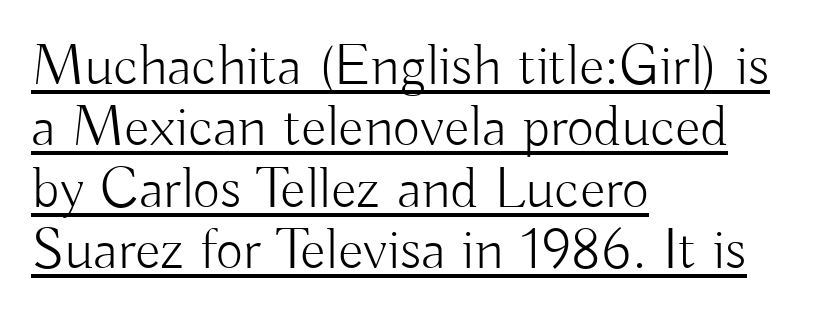
The image shows 59 px light sans-serif type, upright; set left-aligned, tight line spacing (1.04x), normal letter spacing, underlined; low stroke contrast and a small x-height.
